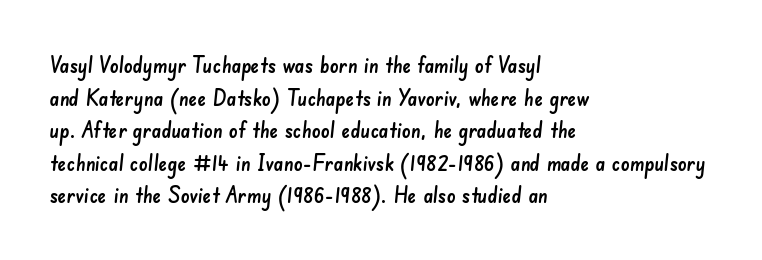
This sample is left-justified, so line endings fall wherever the words run out. Glyph-to-glyph distance matches everyday printed text. Each row of text sits above clean, open space. The space between consecutive lines is moderate.
